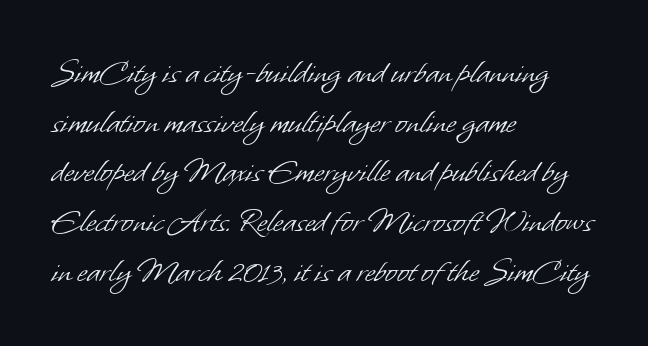
Serifs: no, the terminals of the letterforms are clean. Caption: multi-line text, flush left, ragged right. The space beneath each line is pristine and unruled. Varying glyph widths throughout — classic text-font behaviour.
